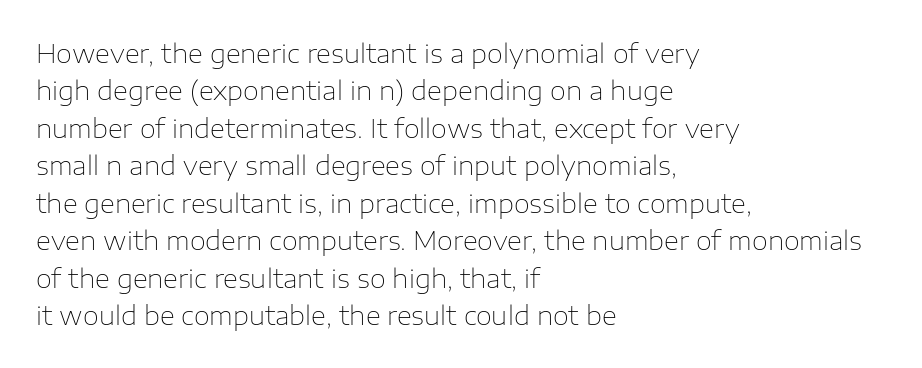
Is the letter spacing exaggerated? No — it looks like the ordinary default. This block has exactly the height ordinary leading produces. This is the regular roman posture of the typeface. Weight: not bold — regular or lighter.
